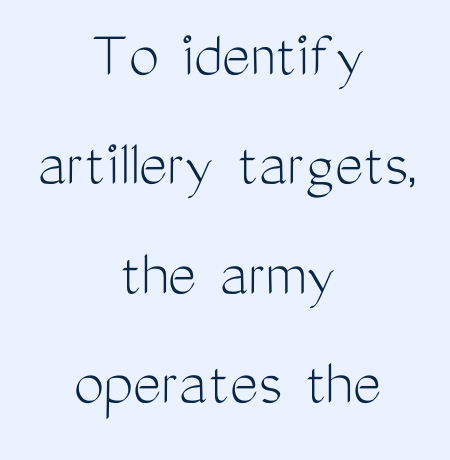
Q: Is the text bold? A: No.
Q: Is the text italic (slanted)? A: No, it is upright.
Q: Is the typeface a serif or a sans-serif typeface? A: Sans-serif.
Q: Is the text underlined? A: No.
Q: How is the paragraph aligned? A: Centered.
Q: Is the spacing between letters normal or unusually wide? A: Normal.
Q: Is the spacing between lines tight, normal or loose? A: Normal.
Q: Width (condensed, normal, or wide)? A: Condensed.
Q: Stroke contrast? A: Medium.
Q: x-height? A: Medium.
Q: Monospaced? A: No.
